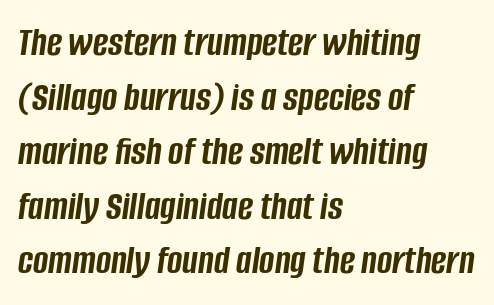
The image shows 41 px semibold, condensed type, italic (leaning right); set left-aligned, normal line spacing (1.33x), normal letter spacing, not underlined; low stroke contrast and a large x-height.
